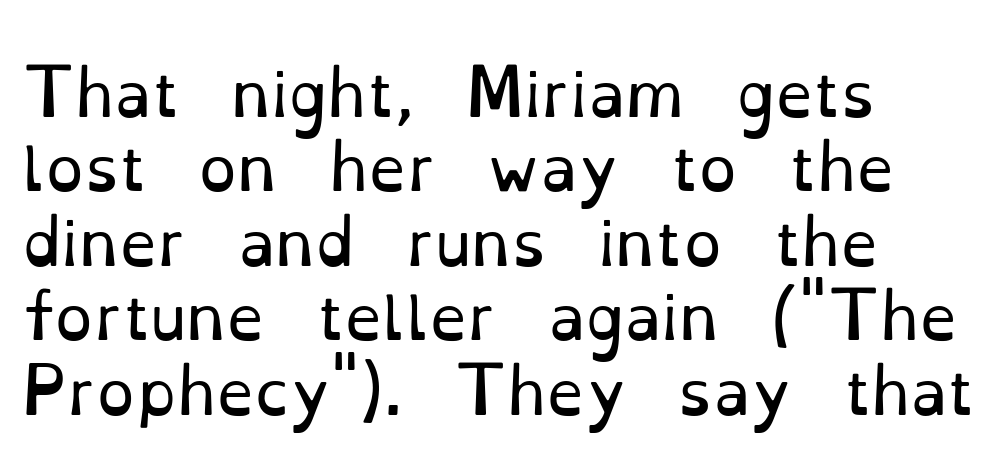
The image shows 61 px regular-weight serif type, upright; set left-aligned, line spacing 1.22x, normal letter spacing, not underlined; low stroke contrast and a small x-height.
